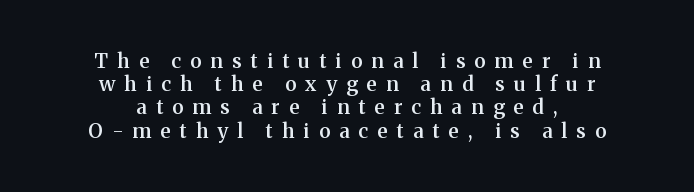
This sample uses an upright cut, with every glyph sitting square on the baseline. Any mark beneath the type? The region is blank. This is the in-between weight designers call semibold or demi. The paragraph shown floats in the horizontal middle.
